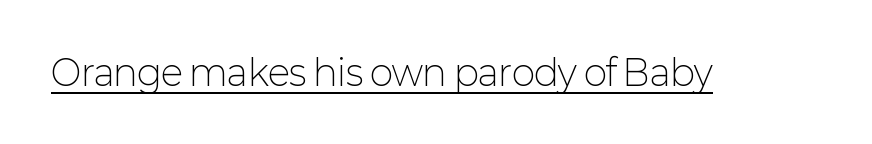
Q: Is the text bold? A: No.
Q: Is the text italic (slanted)? A: No, it is upright.
Q: Is the typeface a serif or a sans-serif typeface? A: Sans-serif.
Q: Is the text underlined? A: Yes.
Q: Is the spacing between letters normal or unusually wide? A: Normal.
Q: Width (condensed, normal, or wide)? A: Normal.
Q: Stroke contrast? A: Low.
Q: x-height? A: Medium.
Q: Monospaced? A: No.
